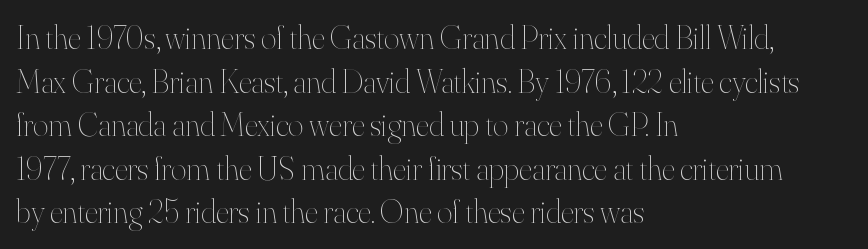
Q: Is the text bold? A: No.
Q: Is the text italic (slanted)? A: No, it is upright.
Q: Is the text underlined? A: No.
Q: How is the paragraph aligned? A: Left-aligned.
Q: Is the spacing between letters normal or unusually wide? A: Normal.
Q: Is the spacing between lines tight, normal or loose? A: Normal.
Q: Width (condensed, normal, or wide)? A: Normal.
Q: Stroke contrast? A: High.
Q: x-height? A: Small.
Q: Monospaced? A: No.
